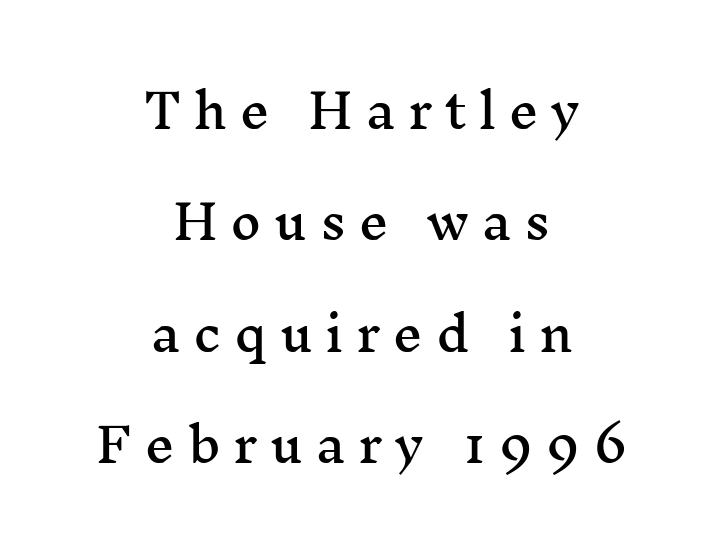
Q: Is the text italic (slanted)? A: No, it is upright.
Q: Is the typeface a serif or a sans-serif typeface? A: Serif.
Q: Is the text underlined? A: No.
Q: How is the paragraph aligned? A: Centered.
Q: Is the spacing between letters normal or unusually wide? A: Unusually wide.
Q: Is the spacing between lines tight, normal or loose? A: Loose.
Q: Width (condensed, normal, or wide)? A: Wide.
Q: Stroke contrast? A: Medium.
Q: x-height? A: Medium.
Q: Monospaced? A: No.
